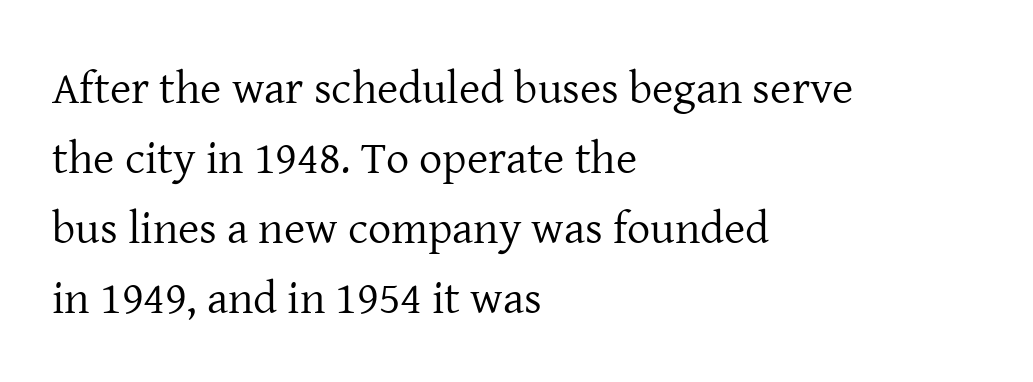
{"serif": "yes", "italic": "no", "bold": "no", "weight": "regular", "width": "normal", "stroke_contrast": "low", "x_height": "medium", "monospaced": "no", "underline": "no", "align": "left", "line_spacing": "normal", "line_spacing_ratio": 1.52, "letter_spacing": "normal", "letter_spacing_em": 0.0, "glyph_px": 46}
